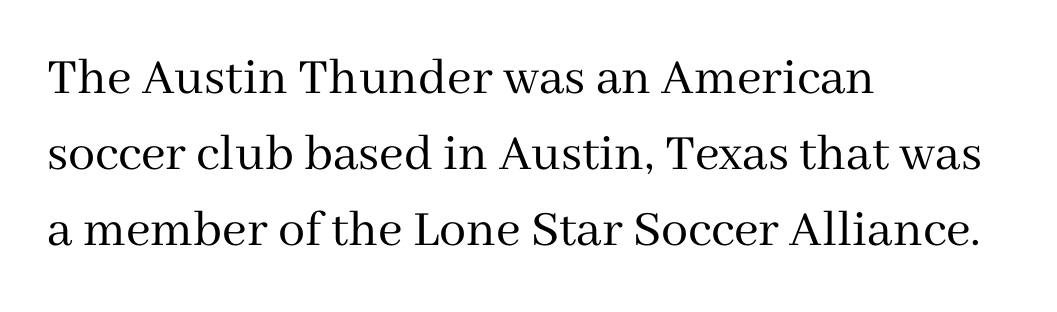
{"serif": "yes", "italic": "no", "bold": "no", "weight": "regular", "width": "normal", "stroke_contrast": "medium", "x_height": "medium", "monospaced": "no", "underline": "no", "align": "left", "line_spacing": "normal", "line_spacing_ratio": 1.41, "letter_spacing": "normal", "letter_spacing_em": 0.0, "glyph_px": 54}
